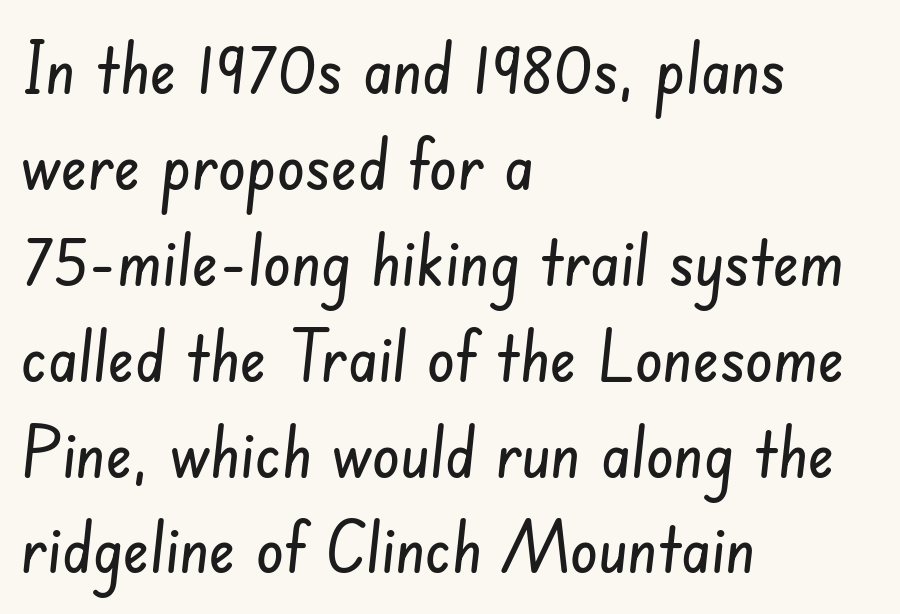
The rendering uses natural spacing where letterforms have individual widths. What's the leading like? Ordinary, nothing unusual. Does the copy run flush right? No — it runs flush left. Regarding serifs, this sample does without them.
